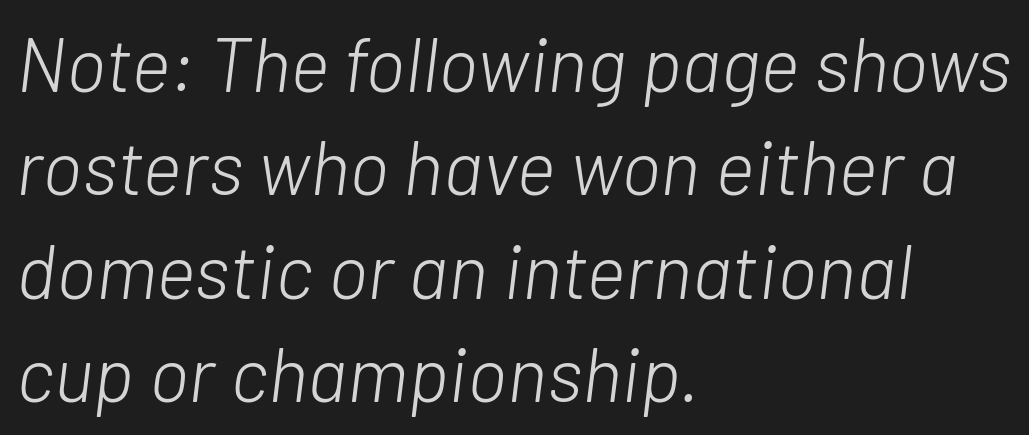
The image shows 76 px light type, italic (leaning right); set left-aligned, normal line spacing (1.36x), normal letter spacing, not underlined; low stroke contrast and a medium x-height.
